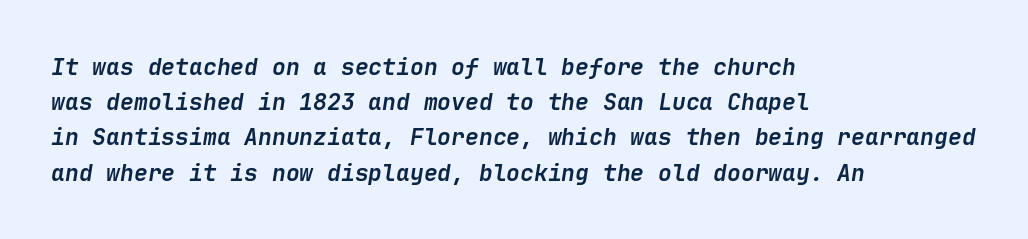
The line-height multiplier appears to be the usual default. Beneath every word, the page is bare. Slant detected: the letters are inclined. What weight is shown? A full bold with thick strokes. These lines keep a tight, regular rhythm from letter to letter.
